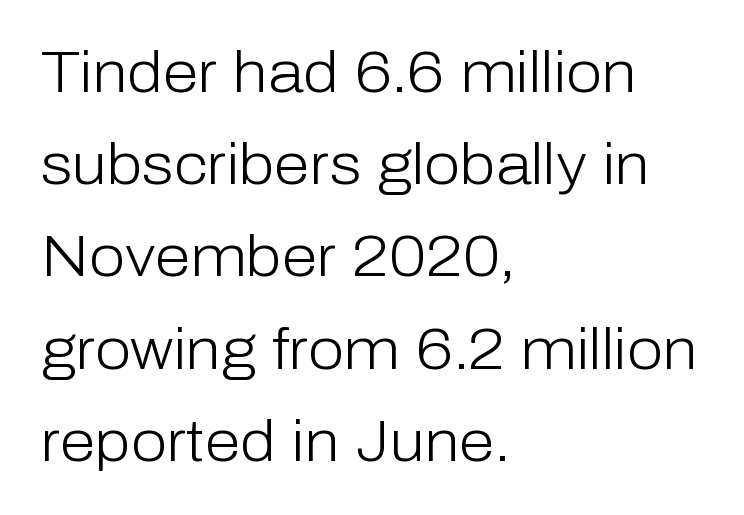
Q: Is the text bold? A: No.
Q: Is the text italic (slanted)? A: No, it is upright.
Q: Is the typeface a serif or a sans-serif typeface? A: Sans-serif.
Q: Is the text underlined? A: No.
Q: How is the paragraph aligned? A: Left-aligned.
Q: Is the spacing between letters normal or unusually wide? A: Normal.
Q: Is the spacing between lines tight, normal or loose? A: Normal.
Q: Width (condensed, normal, or wide)? A: Normal.
Q: Stroke contrast? A: Low.
Q: x-height? A: Medium.
Q: Monospaced? A: No.
